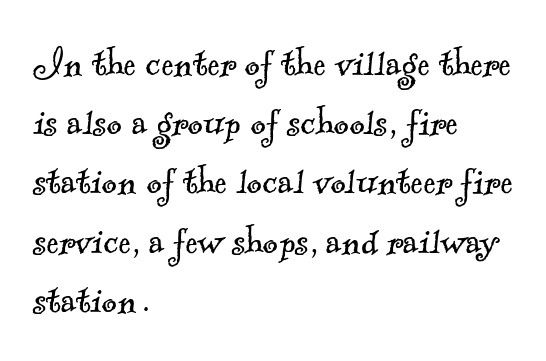
Caption: standard tracking, unaltered. The text was rendered using a seriffed face with decorative stroke endings. Descenders are the only things crossing below the line. The text block is weighted toward the left margin, trailing off unevenly rightward. Do the characters align in a grid? No, the font is proportional.
